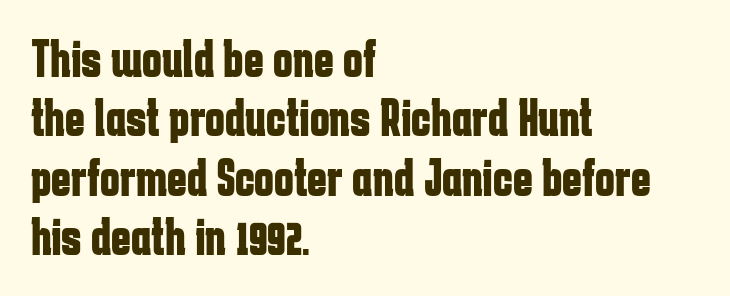
The image shows 53 px bold, condensed sans-serif type, upright; set left-aligned, tight line spacing (1.12x), normal letter spacing, not underlined; low stroke contrast and a medium x-height.
